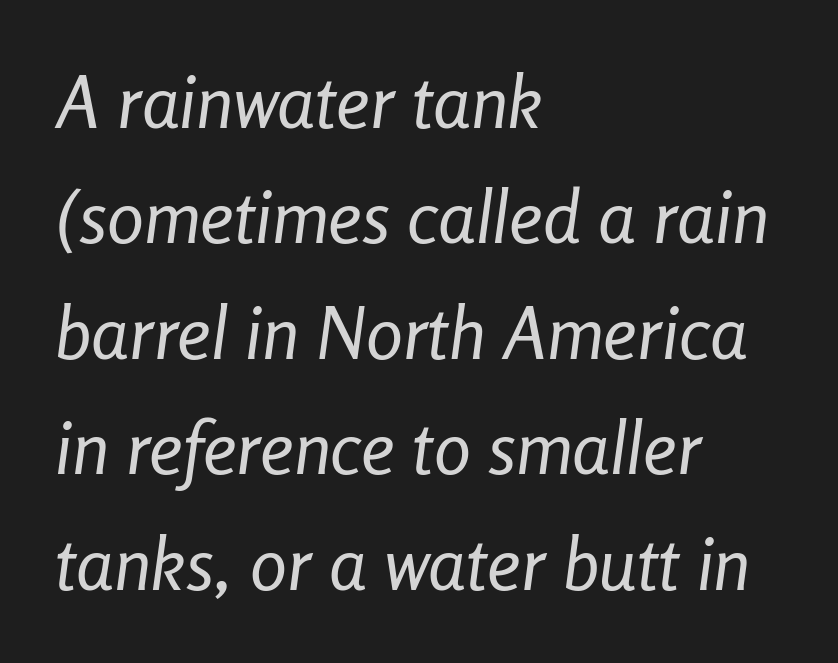
How are the letters spaced? Ordinarily, with no added tracking. Honestly, there is no underline to notice here at all. Summary of weight: not heavy and not bold. Varying glyph widths throughout — classic text-font behaviour. Italic: yes, the glyphs are oblique.
